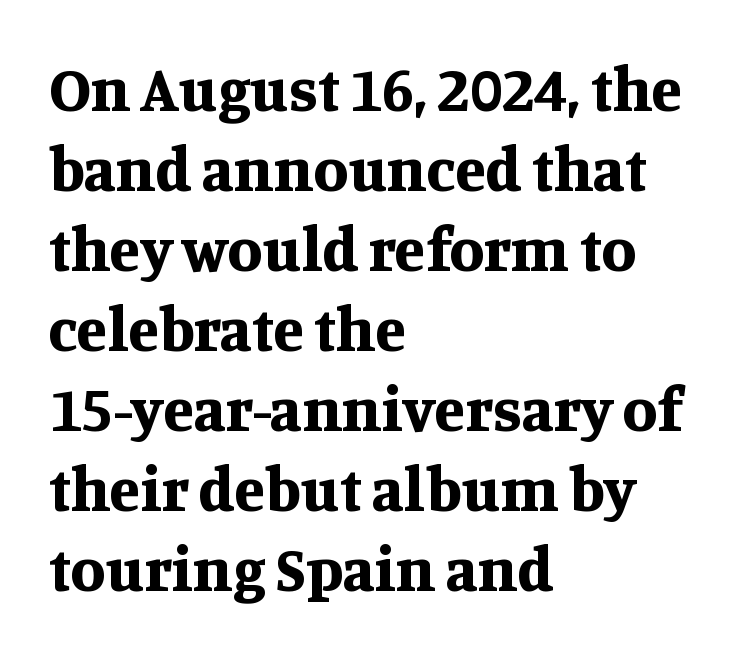
The font's upright variant was chosen for this text. The font family rendered here belongs to the serif group. Leftover space on each line is placed entirely after the last word. The block of text has a typical density, with ordinary space between rows. The passage shown has conventional tracking throughout. Anything drawn beneath the words? Only blank space.
